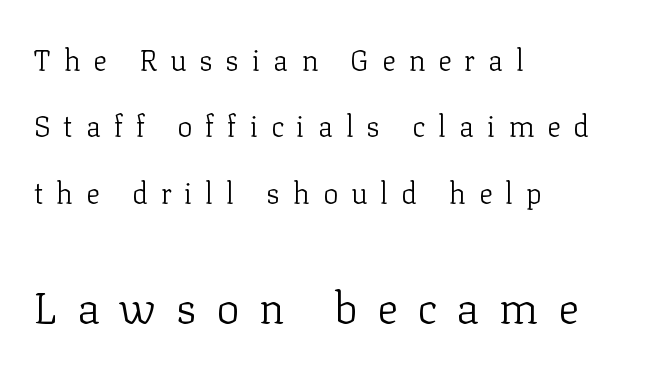
A typesetter would label this face a serif. Small over large — that's the arrangement of the two blocks here. Each line starts at the same left margin while the right side varies. Regarding leading, the lines here are spaced well apart. The weight tops out at a normal text grade.
